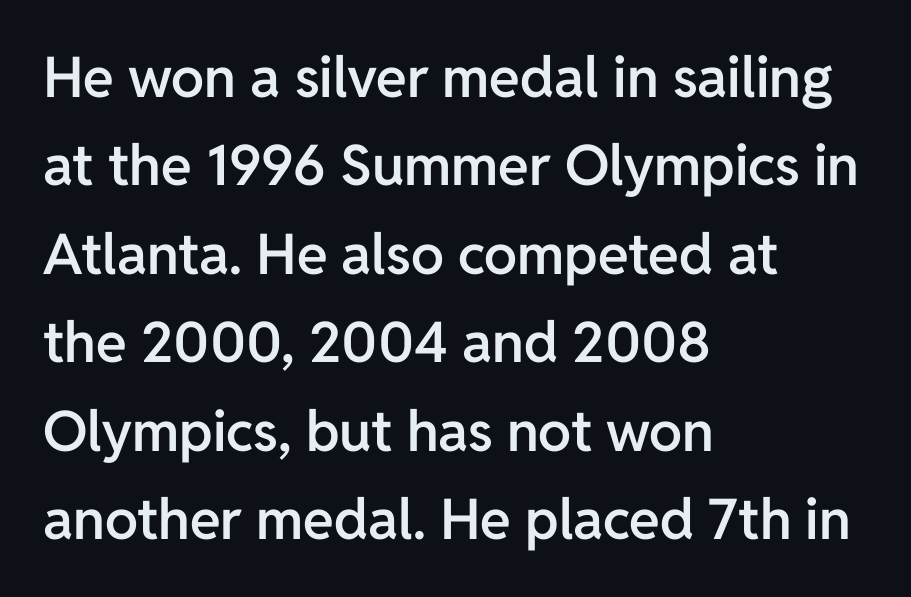
{"serif": "no", "italic": "no", "bold": "semi", "weight": "semibold", "width": "normal", "stroke_contrast": "low", "x_height": "medium", "monospaced": "no", "underline": "no", "align": "left", "line_spacing": "normal", "line_spacing_ratio": 1.58, "letter_spacing": "normal", "letter_spacing_em": 0.0, "glyph_px": 56}
